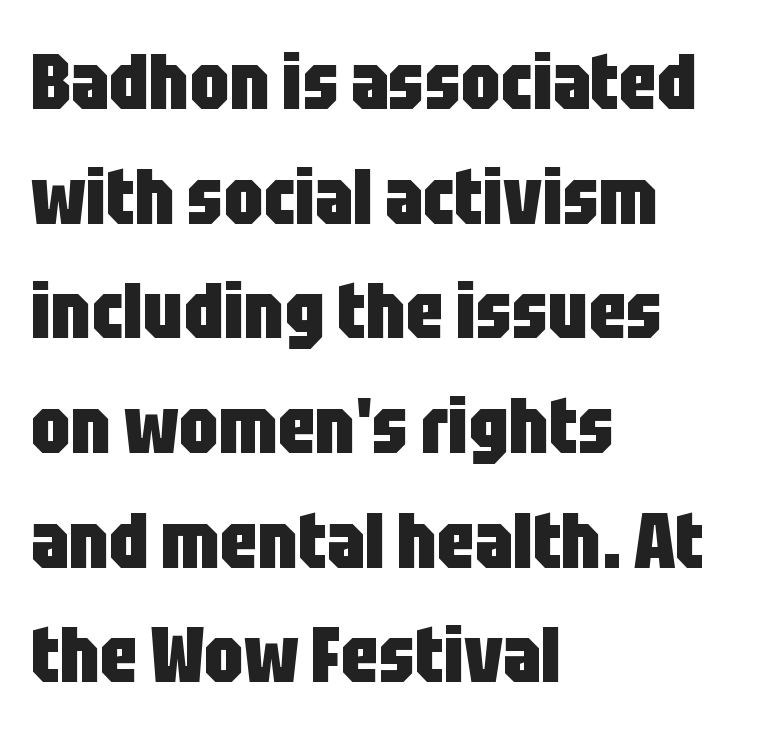
Unlike a traditional serif, this face leaves its strokes unadorned. The axis of the letterforms is exactly vertical. Horizontal bands of white between lines are of average thickness. Casual observation: everything's shoved over to the left. Letters rest on an invisible, unmarked baseline.
